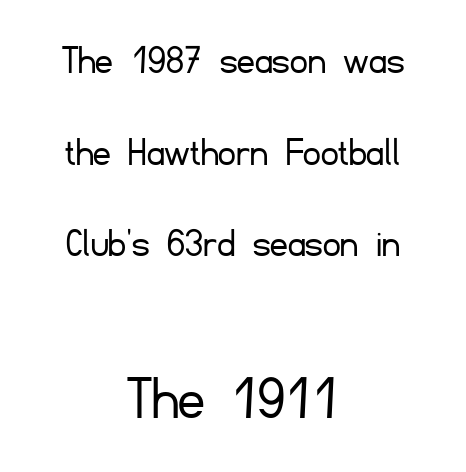
This block would shrink considerably if given ordinary leading; it's expanded now. Examine the stroke ends and you'll find no serifs. Scale increases going downward across the two blocks. Proportional: the letters do not fall into vertical columns. Glyph-to-glyph distance matches everyday printed text.
